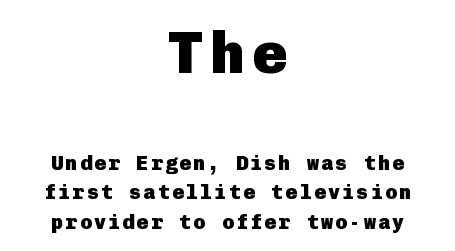
The image shows 59 px heavy sans-serif type, upright; set centered, normal line spacing (1.47x), not underlined; the first (top) block is 2.95x larger; low stroke contrast and a medium x-height.
